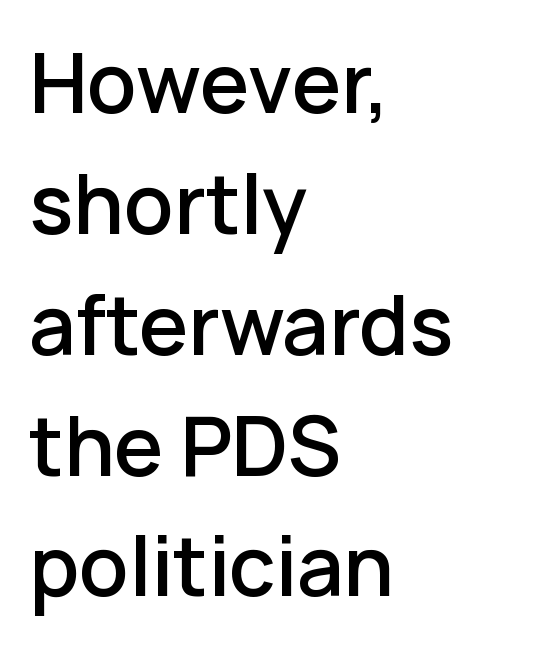
Line spacing here is normal. In terms of letterspacing, this is plain default setting. Each line starts at the same left margin while the right side varies. The typography opts for an upright posture over an oblique one.
